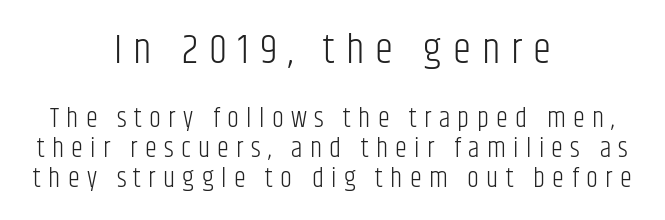
{"serif": "no", "italic": "no", "bold": "no", "weight": "light", "width": "condensed", "stroke_contrast": "low", "x_height": "large", "monospaced": "no", "underline": "no", "align": "center", "line_spacing": "tight", "line_spacing_ratio": 1.12, "letter_spacing": "wide", "letter_spacing_em": 0.27, "larger_block": "first", "size_ratio": 1.52, "glyph_px": 41}
